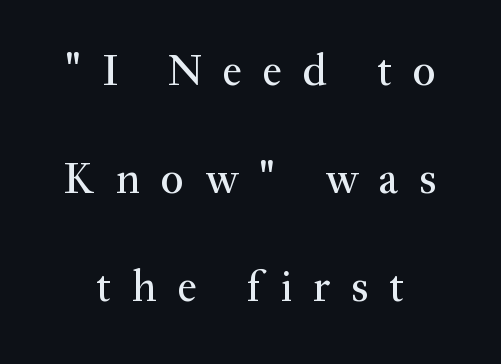
{"serif": "yes", "italic": "no", "width": "normal", "stroke_contrast": "medium", "x_height": "small", "monospaced": "no", "underline": "no", "line_spacing": "loose", "line_spacing_ratio": 2.46, "letter_spacing": "wide", "letter_spacing_em": 0.47, "glyph_px": 44}
